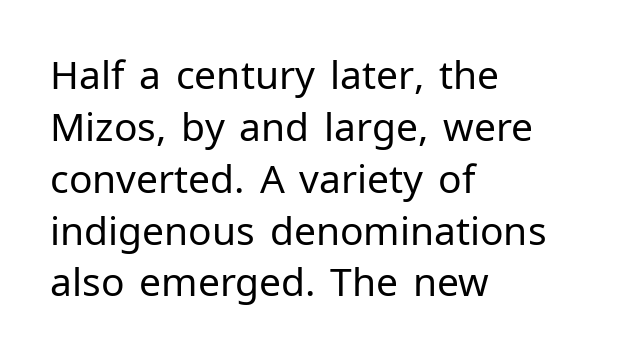
Q: Is the text bold? A: No.
Q: Is the text italic (slanted)? A: No, it is upright.
Q: Is the typeface a serif or a sans-serif typeface? A: Sans-serif.
Q: Is the text underlined? A: No.
Q: How is the paragraph aligned? A: Left-aligned.
Q: Is the spacing between letters normal or unusually wide? A: Normal.
Q: Is the spacing between lines tight, normal or loose? A: Normal.
Q: Width (condensed, normal, or wide)? A: Normal.
Q: Stroke contrast? A: Low.
Q: x-height? A: Medium.
Q: Monospaced? A: No.
